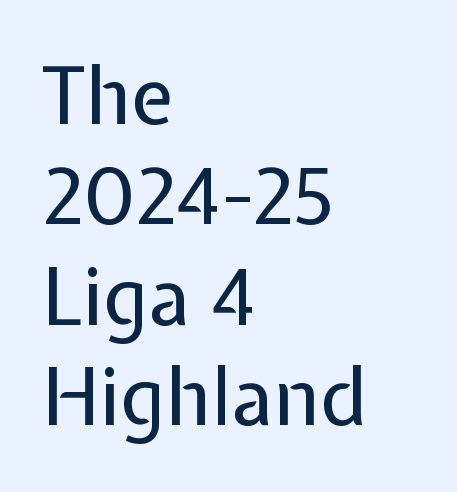
{"serif": "no", "italic": "no", "bold": "no", "weight": "regular", "width": "normal", "stroke_contrast": "low", "x_height": "medium", "monospaced": "no", "underline": "no", "align": "left", "line_spacing": "normal", "line_spacing_ratio": 1.27, "letter_spacing": "normal", "letter_spacing_em": 0.0, "glyph_px": 79}
